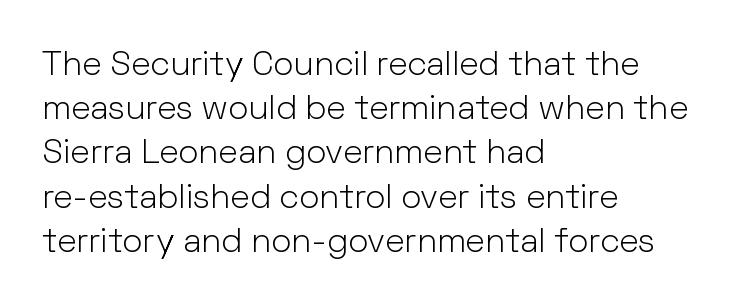
Q: Is the text bold? A: No.
Q: Is the text italic (slanted)? A: No, it is upright.
Q: Is the typeface a serif or a sans-serif typeface? A: Sans-serif.
Q: Is the text underlined? A: No.
Q: How is the paragraph aligned? A: Left-aligned.
Q: Is the spacing between letters normal or unusually wide? A: Normal.
Q: Is the spacing between lines tight, normal or loose? A: Normal.
Q: Width (condensed, normal, or wide)? A: Normal.
Q: Stroke contrast? A: Low.
Q: x-height? A: Medium.
Q: Monospaced? A: No.
